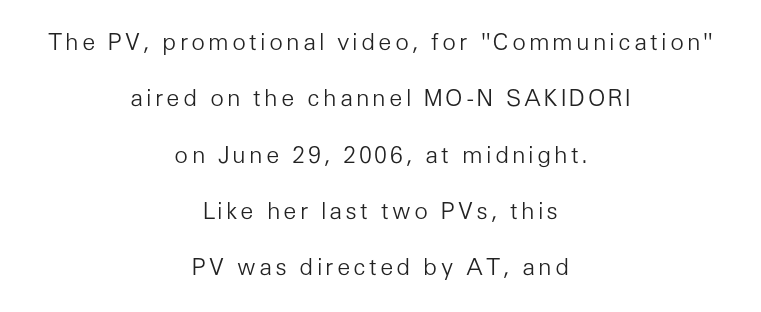
The specimen omits any rule beneath the text block's lines. The passage shown stacks its lines with a broad gap. The weight would be labelled regular, book, light, or lighter still. Designer's note — italics off, roman on. Compared with a flush-left layout, this one balances lines on the center instead.
